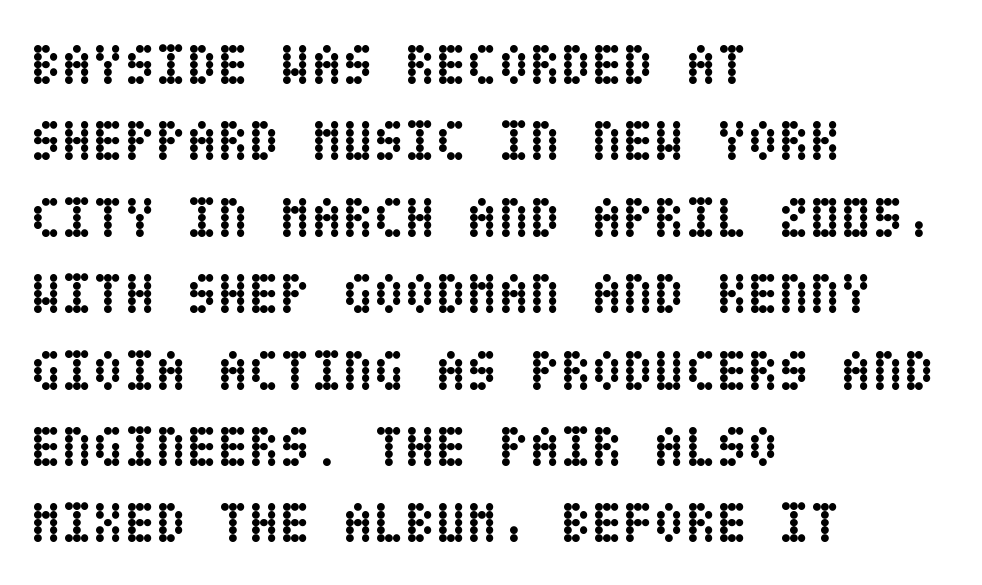
The image shows 57 px semibold, condensed type, upright; set left-aligned, normal line spacing (1.34x), normal letter spacing, not underlined; low stroke contrast and a large x-height.
